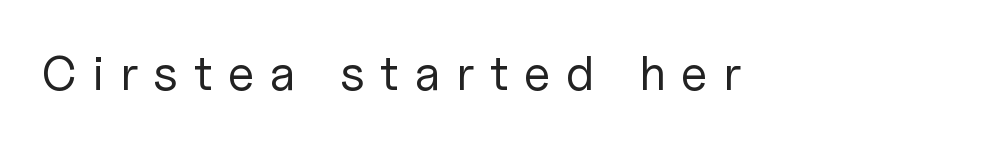
Q: Is the text bold? A: No.
Q: Is the text italic (slanted)? A: No, it is upright.
Q: Is the typeface a serif or a sans-serif typeface? A: Sans-serif.
Q: Is the text underlined? A: No.
Q: Is the spacing between letters normal or unusually wide? A: Unusually wide.
Q: Width (condensed, normal, or wide)? A: Normal.
Q: Stroke contrast? A: Low.
Q: x-height? A: Medium.
Q: Monospaced? A: No.
